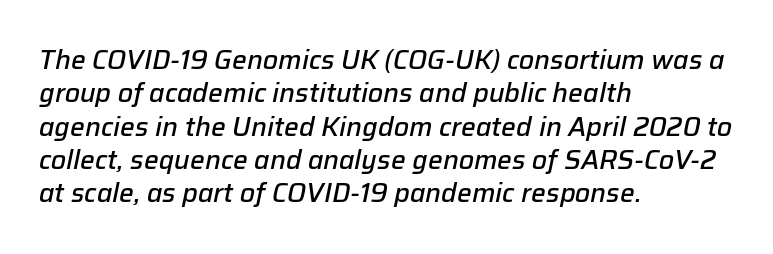
Q: Is the text bold? A: Semi-bold.
Q: Is the text italic (slanted)? A: Yes, it leans right by about 12 degrees.
Q: Is the text underlined? A: No.
Q: How is the paragraph aligned? A: Left-aligned.
Q: Is the spacing between letters normal or unusually wide? A: Normal.
Q: Is the spacing between lines tight, normal or loose? A: Normal.
